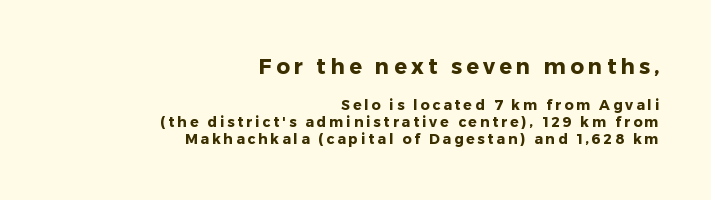
The image shows 21 px bold type, upright; set right-aligned, line spacing 1.23x, unusually wide letter spacing (+0.21 em), not underlined; the first (top) block is 1.5x larger.
